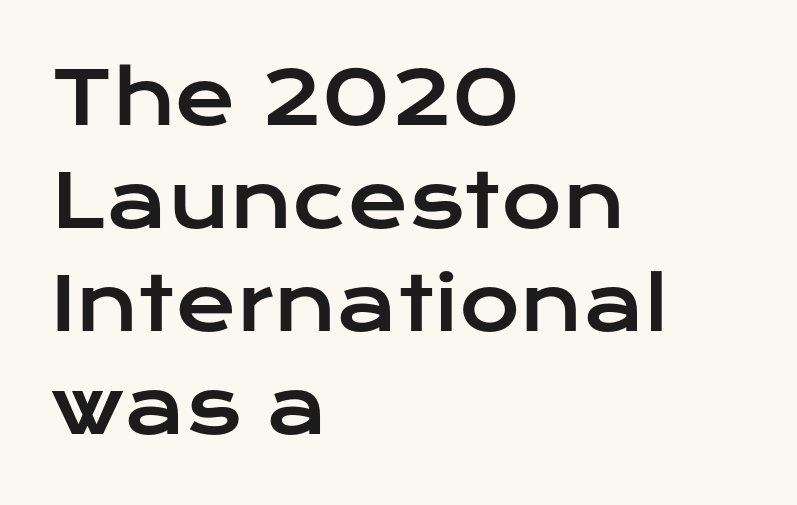
Nothing unusual about the tracking: characters are spaced as the font intends. The space between consecutive lines is moderate. Serif or sans? Sans — the stroke terminals are bare. Is the block centered? No — it sits flush against the left margin. This is roman type, the default non-slanted kind. Each letter keeps its own natural width here, so spacing adapts to shape.
